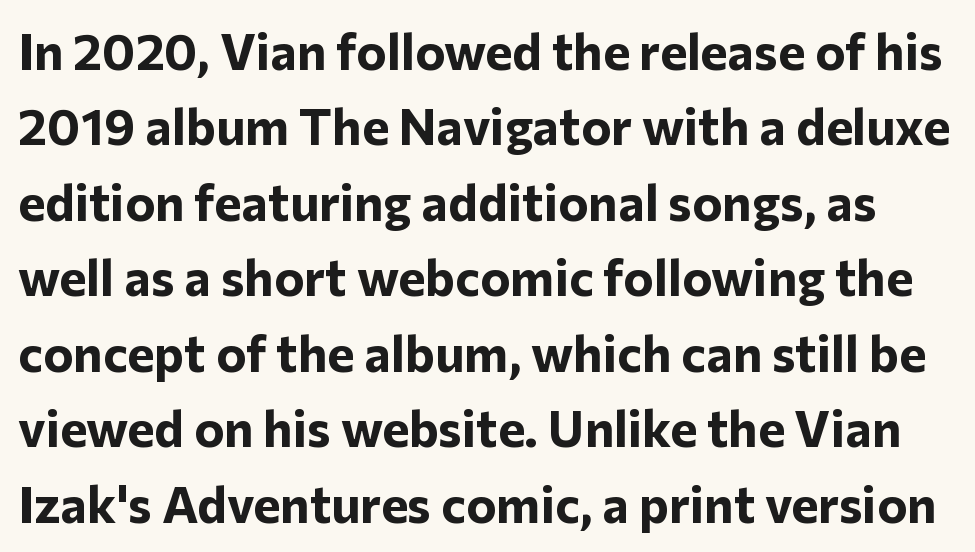
Q: Is the text bold? A: Yes.
Q: Is the text italic (slanted)? A: No, it is upright.
Q: Is the typeface a serif or a sans-serif typeface? A: Sans-serif.
Q: Is the text underlined? A: No.
Q: Is the spacing between letters normal or unusually wide? A: Normal.
Q: Is the spacing between lines tight, normal or loose? A: Normal.
Q: Width (condensed, normal, or wide)? A: Normal.
Q: Stroke contrast? A: Low.
Q: x-height? A: Medium.
Q: Monospaced? A: No.
